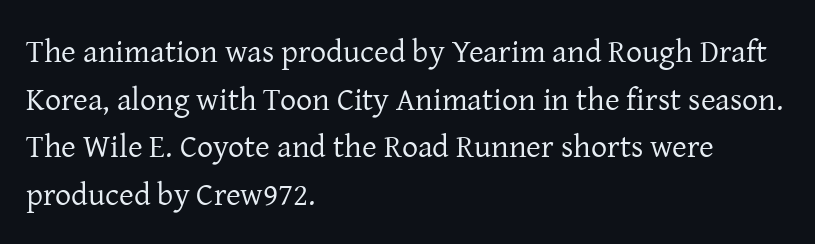
Examine the stroke ends and you'll spot serifs. Ordinary non-slanted type is in use. A quiet, ordinary-to-light weight characterises the typeface. Leading: standard. This rendering uses left alignment, leaving the right contour irregular.
